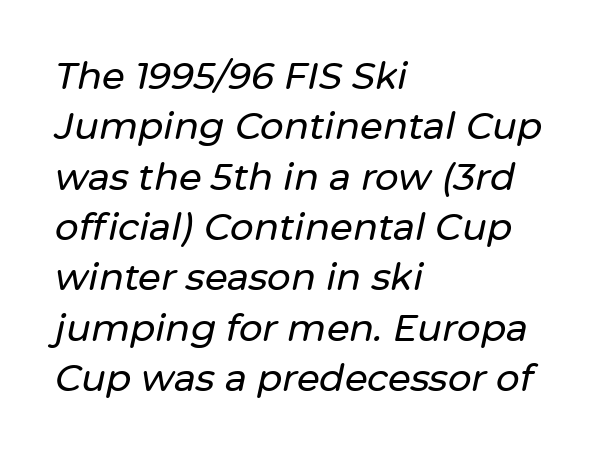
The image shows 37 px text type, italic (leaning right); set left-aligned, normal line spacing (1.36x), normal letter spacing, not underlined; low stroke contrast and a medium x-height.
